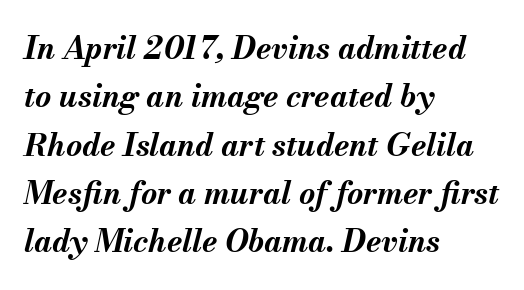
Q: Is the text bold? A: Yes.
Q: Is the text italic (slanted)? A: Yes, it leans right by about 13 degrees.
Q: Is the text underlined? A: No.
Q: How is the paragraph aligned? A: Left-aligned.
Q: Is the spacing between letters normal or unusually wide? A: Normal.
Q: Is the spacing between lines tight, normal or loose? A: Normal.
Q: Width (condensed, normal, or wide)? A: Normal.
Q: Stroke contrast? A: Medium.
Q: x-height? A: Small.
Q: Monospaced? A: No.
